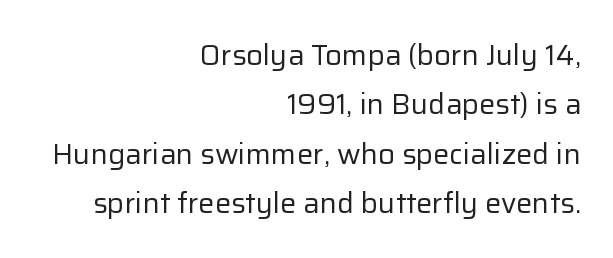
{"serif": "no", "italic": "no", "bold": "no", "weight": "regular", "width": "normal", "stroke_contrast": "low", "x_height": "medium", "monospaced": "no", "underline": "no", "align": "right", "line_spacing": "normal", "line_spacing_ratio": 1.7, "letter_spacing": "normal", "letter_spacing_em": 0.0, "glyph_px": 29}
